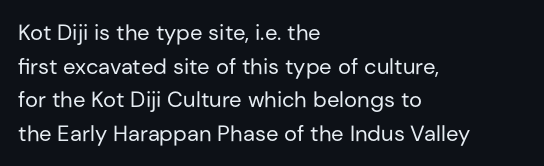
Unbolded letterforms with no extra heft. The letterforms sit shoulder to shoulder at normal distance. Line spacing here is normal. Glance below the letters and you will spot only blank space. Visually the block forms a straight wall on the left and a jagged coastline on the right.
